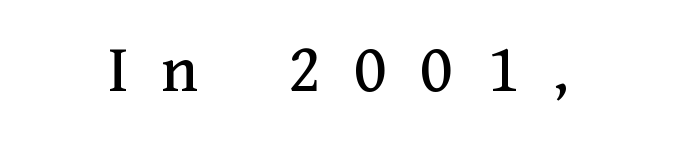
Rendered with straight, roman letterforms. This is serif lettering, the kind often seen in printed books. The specimen omits any rule beneath the text block's lines. A typesetter would call this proportional, since set widths differ per character. What stands out about the letter spacing? Its width — letters are far apart.
